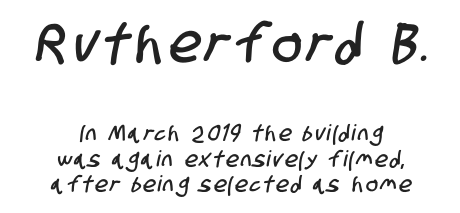
Q: Is the typeface a serif or a sans-serif typeface? A: Sans-serif.
Q: Is the text underlined? A: No.
Q: How is the paragraph aligned? A: Centered.
Q: Is the spacing between lines tight, normal or loose? A: Tight.
Q: Which block of text is set in a larger size, the first (top) or the second (bottom)? A: The first (top) one.
Q: Width (condensed, normal, or wide)? A: Condensed.
Q: Stroke contrast? A: Low.
Q: x-height? A: Large.
Q: Monospaced? A: No.
